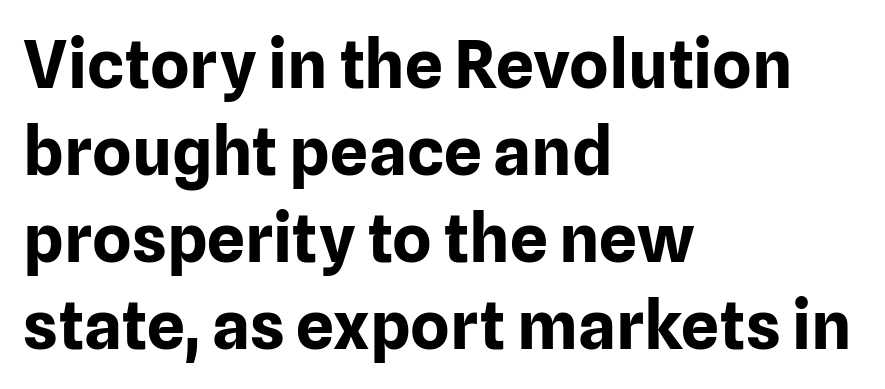
Q: Is the text bold? A: Yes.
Q: Is the text italic (slanted)? A: No, it is upright.
Q: Is the typeface a serif or a sans-serif typeface? A: Sans-serif.
Q: Is the text underlined? A: No.
Q: How is the paragraph aligned? A: Left-aligned.
Q: Is the spacing between letters normal or unusually wide? A: Normal.
Q: Is the spacing between lines tight, normal or loose? A: Normal.
Q: Width (condensed, normal, or wide)? A: Normal.
Q: Stroke contrast? A: Low.
Q: x-height? A: Medium.
Q: Monospaced? A: No.
